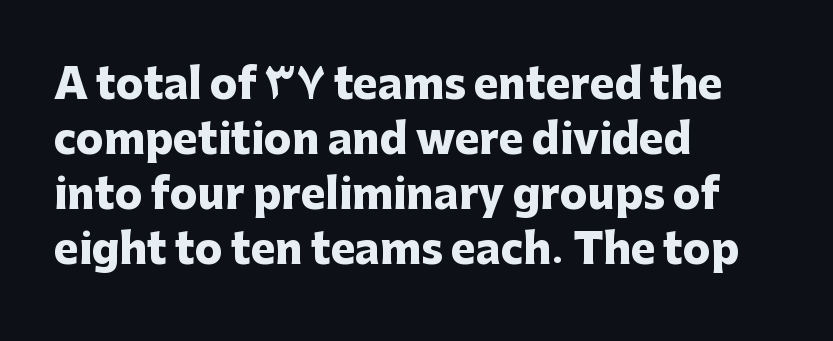
The lines sit at an ordinary, default distance from one another. The passage shown is typed in a proportional face where columns would drift. This sample uses a sans-serif face. Every letter is thick-stroked: bold, no question.
